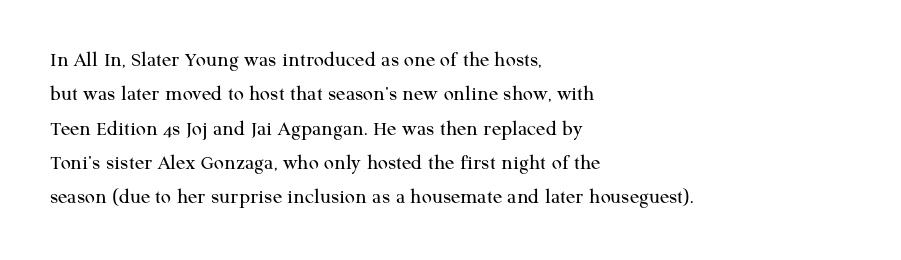
The specimen reads as upright at a glance. Is the stroke heavy? The answer is a plain regular-or-lighter. Clear beneath every line of the passage. Notice how descenders clear the ascenders below comfortably — that's standard leading.
